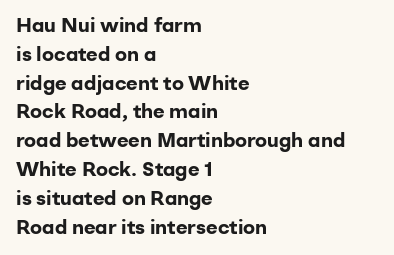
The image shows 20 px bold type, upright; set left-aligned, normal line spacing (1.44x), normal letter spacing, not underlined.
